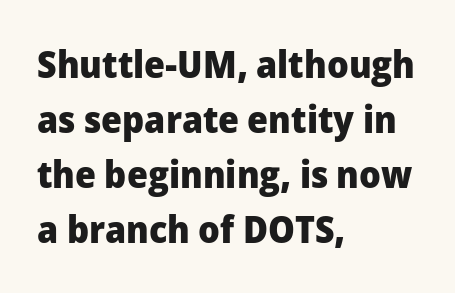
{"serif": "no", "italic": "no", "bold": "yes", "weight": "heavy", "width": "normal", "stroke_contrast": "low", "x_height": "medium", "monospaced": "no", "underline": "no", "align": "left", "line_spacing": "normal", "line_spacing_ratio": 1.45, "letter_spacing": "normal", "letter_spacing_em": 0.0, "glyph_px": 38}
